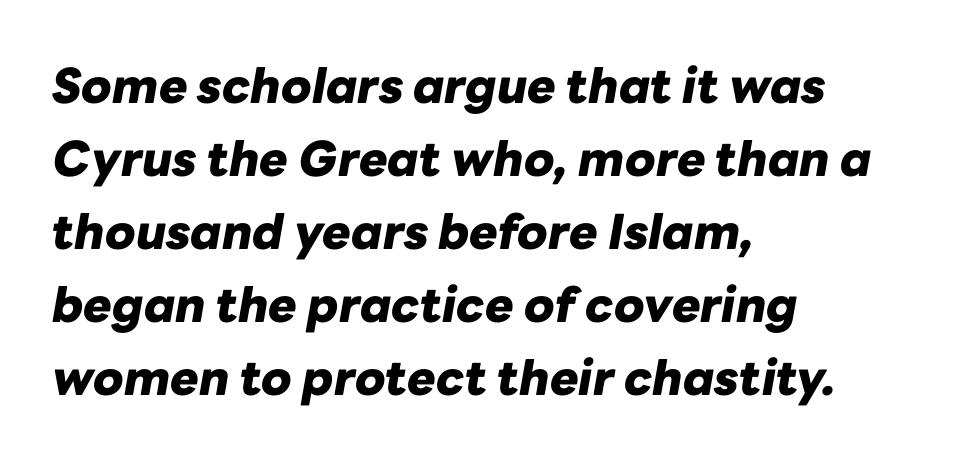
The lines in this sample share a left origin and differ only in where they stop. Notice how the stems are inclined rather than vertical — that's the hallmark of italics. Each row of text sits above clean, open space. The vertical gap from one line to the next is medium.
